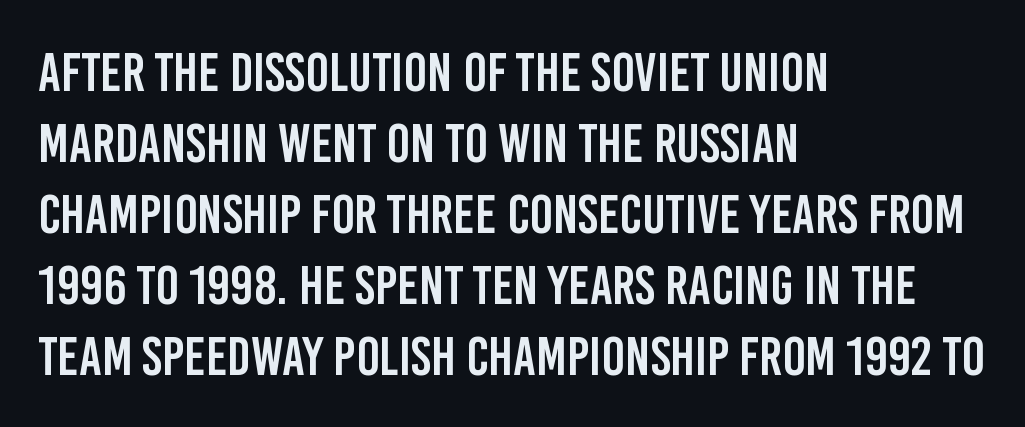
Q: Is the text italic (slanted)? A: No, it is upright.
Q: Is the typeface a serif or a sans-serif typeface? A: Sans-serif.
Q: Is the text underlined? A: No.
Q: How is the paragraph aligned? A: Left-aligned.
Q: Is the spacing between letters normal or unusually wide? A: Normal.
Q: Is the spacing between lines tight, normal or loose? A: Normal.
Q: Width (condensed, normal, or wide)? A: Condensed.
Q: Stroke contrast? A: Low.
Q: x-height? A: Large.
Q: Monospaced? A: No.
